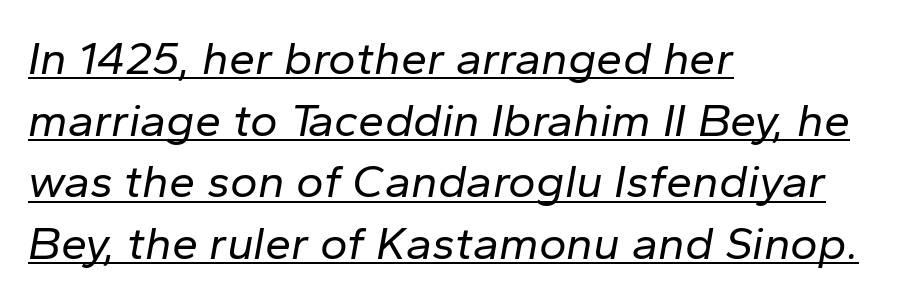
{"italic": "yes", "lean": "right", "slant_degrees": 10, "bold": "no", "weight": "regular", "width": "normal", "stroke_contrast": "low", "x_height": "medium", "monospaced": "no", "underline": "yes", "align": "left", "line_spacing": "normal", "line_spacing_ratio": 1.31, "letter_spacing": "normal", "letter_spacing_em": 0.0, "glyph_px": 47}
